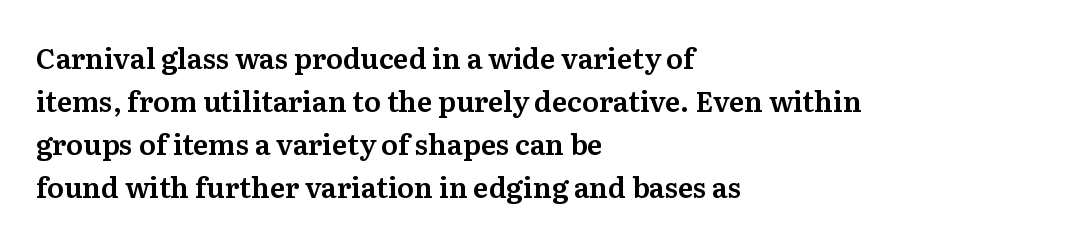
The type is set solid horizontally, with unmodified tracking. Is this a fixed-width face? No — the glyphs have proportional, varying widths. A normal amount of white space separates one row of letters from the next. Regarding serifs, this sample has them.
